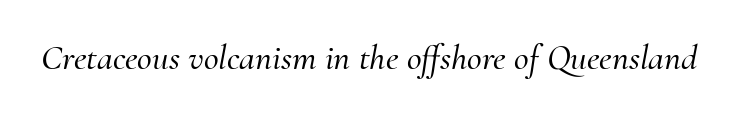
Tall strokes in this sample are angled rather than plumb. The passage shown is typed in a proportional face where columns would drift. Type without underlining. In terms of letterform style, serifs are clearly present. Each word holds together tightly as a unit, with standard inter-letter gaps.
